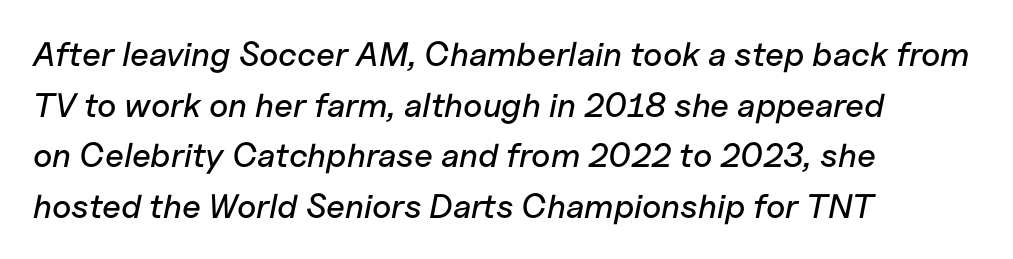
{"italic": "yes", "lean": "right", "slant_degrees": 11, "width": "normal", "stroke_contrast": "low", "x_height": "medium", "monospaced": "no", "underline": "no", "align": "left", "line_spacing": "normal", "line_spacing_ratio": 1.49, "letter_spacing": "normal", "letter_spacing_em": 0.0, "glyph_px": 34}
